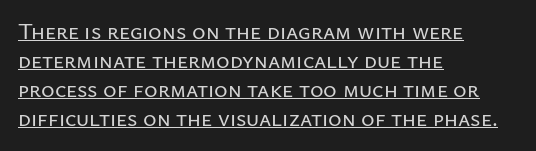
Q: Is the text italic (slanted)? A: No, it is upright.
Q: Is the text underlined? A: Yes.
Q: How is the paragraph aligned? A: Left-aligned.
Q: Is the spacing between letters normal or unusually wide? A: Normal.
Q: Is the spacing between lines tight, normal or loose? A: Normal.
